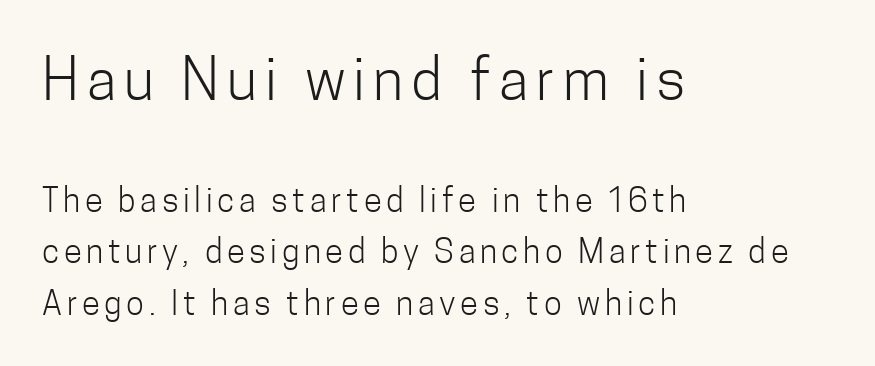
{"serif": "no", "italic": "no", "bold": "no", "weight": "light", "width": "condensed", "stroke_contrast": "low", "x_height": "medium", "monospaced": "no", "underline": "no", "align": "left", "line_spacing": "normal", "line_spacing_ratio": 1.56, "larger_block": "first", "size_ratio": 1.76, "glyph_px": 58}
